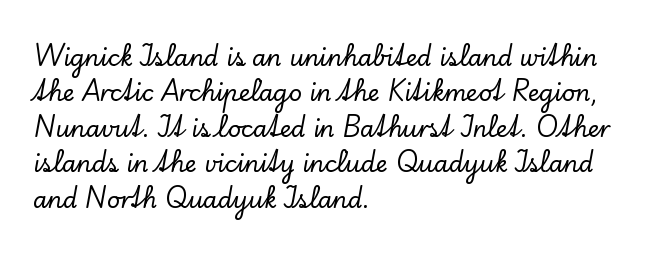
The image shows 23 px text type; set left-aligned, normal line spacing (1.54x), normal letter spacing, not underlined.
